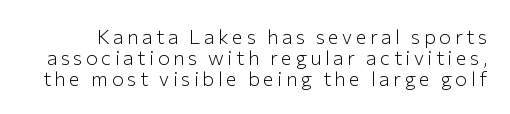
The image shows 20 px text type, upright; set tight line spacing (1.04x), not underlined.
